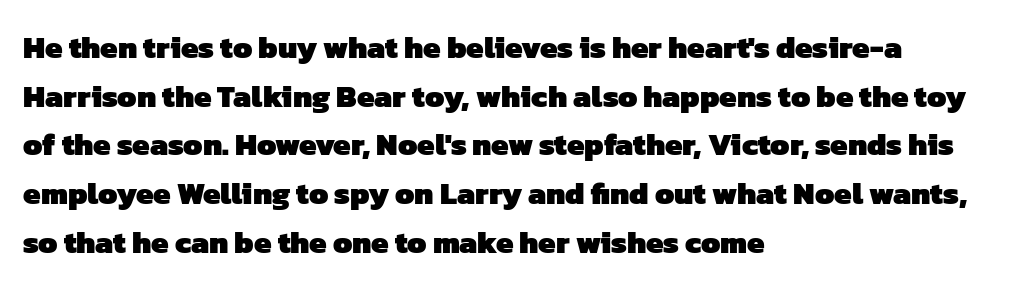
Q: Is the text bold? A: Yes.
Q: Is the typeface a serif or a sans-serif typeface? A: Sans-serif.
Q: Is the text underlined? A: No.
Q: How is the paragraph aligned? A: Left-aligned.
Q: Is the spacing between letters normal or unusually wide? A: Normal.
Q: Is the spacing between lines tight, normal or loose? A: Normal.
Q: Width (condensed, normal, or wide)? A: Normal.
Q: Stroke contrast? A: Low.
Q: x-height? A: Medium.
Q: Monospaced? A: No.
